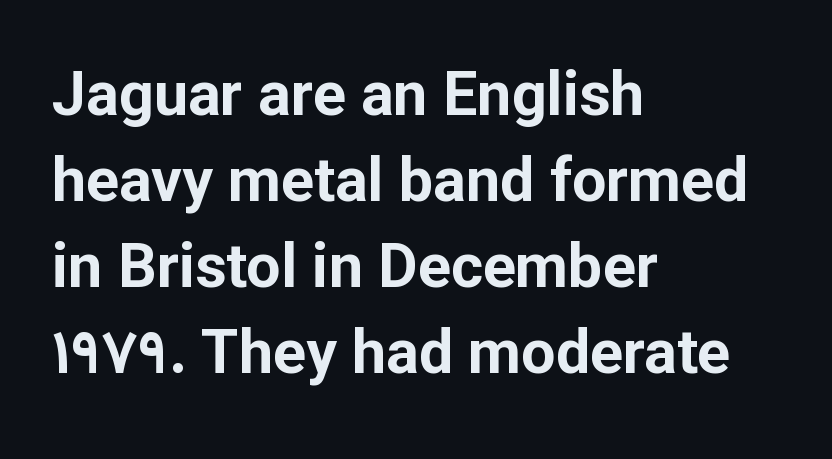
Q: Is the text bold? A: Yes.
Q: Is the text italic (slanted)? A: No, it is upright.
Q: Is the typeface a serif or a sans-serif typeface? A: Sans-serif.
Q: Is the text underlined? A: No.
Q: How is the paragraph aligned? A: Left-aligned.
Q: Is the spacing between letters normal or unusually wide? A: Normal.
Q: Is the spacing between lines tight, normal or loose? A: Normal.
Q: Width (condensed, normal, or wide)? A: Normal.
Q: Stroke contrast? A: Low.
Q: x-height? A: Medium.
Q: Monospaced? A: No.
